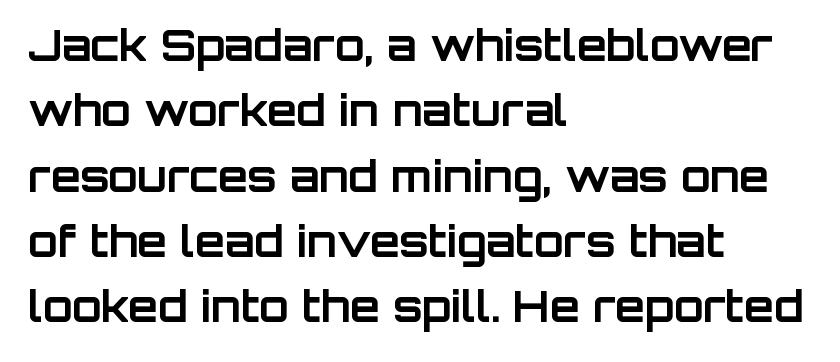
{"serif": "no", "italic": "no", "bold": "yes", "weight": "bold", "width": "normal", "stroke_contrast": "low", "x_height": "large", "monospaced": "no", "underline": "no", "align": "left", "line_spacing": "normal", "line_spacing_ratio": 1.52, "letter_spacing": "normal", "letter_spacing_em": 0.0, "glyph_px": 43}
